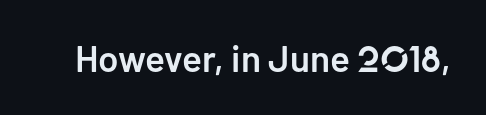
{"serif": "no", "italic": "no", "bold": "semi", "weight": "semibold", "width": "normal", "stroke_contrast": "low", "x_height": "medium", "monospaced": "no", "underline": "no", "letter_spacing": "normal", "letter_spacing_em": 0.0, "glyph_px": 37}
